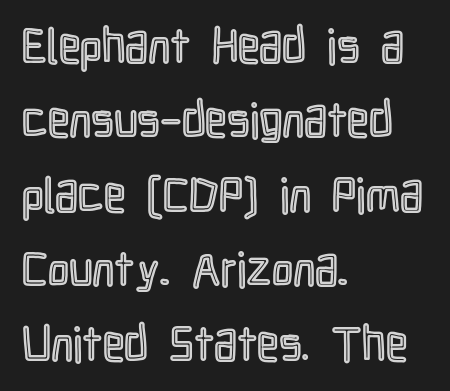
Does the lettering tilt? It doesn't — this is upright. Here the glyphs are tracked normally, forming tight word shapes. Just letters on the line, the space beneath them empty. One glance says typical: line gaps are just what's usual.
